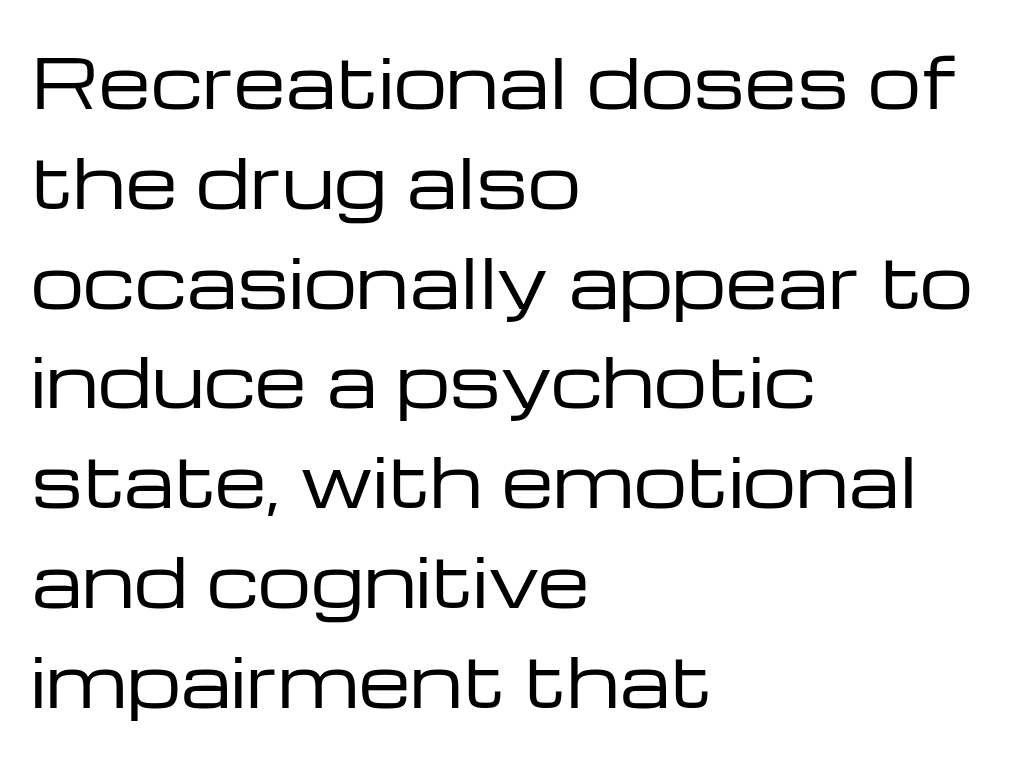
The image shows 67 px regular-weight, wide sans-serif type, upright; set left-aligned, normal line spacing (1.49x), normal letter spacing, not underlined; low stroke contrast and a medium x-height.
